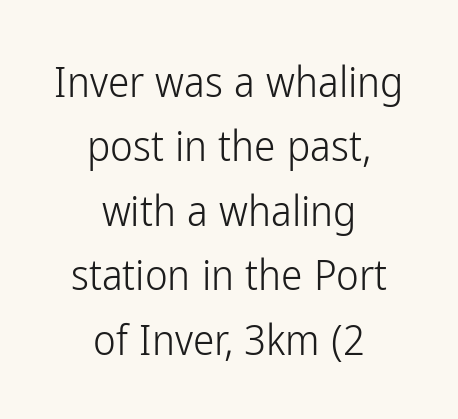
{"serif": "no", "italic": "no", "bold": "no", "weight": "light", "width": "condensed", "stroke_contrast": "low", "x_height": "medium", "monospaced": "no", "underline": "no", "align": "center", "line_spacing": "normal", "line_spacing_ratio": 1.5, "letter_spacing": "normal", "letter_spacing_em": 0.0, "glyph_px": 43}
